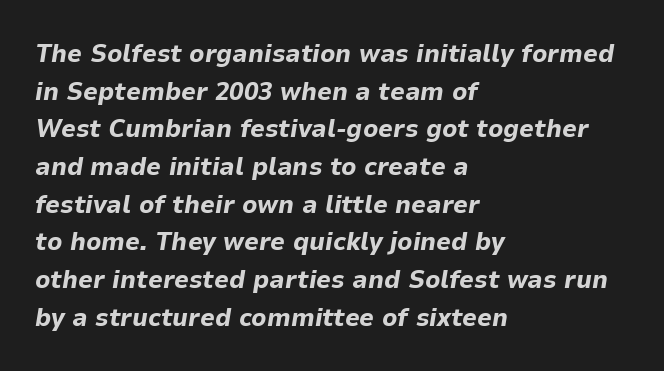
{"italic": "yes", "lean": "right", "slant_degrees": 9, "bold": "yes", "underline": "no", "align": "left", "line_spacing": "normal", "line_spacing_ratio": 1.45, "letter_spacing": "normal", "letter_spacing_em": 0.0, "glyph_px": 26}
